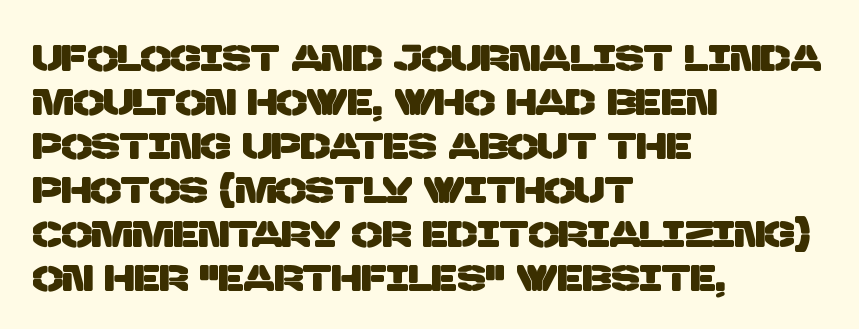
How are the letters spaced? Ordinarily, with no added tracking. Examine the stroke ends and you'll find no serifs. Any mark beneath the type? The region is blank. The setting favours the left margin, as ordinary paragraphs usually do. Think of a printed novel: that variable character pitch is what you see here.
